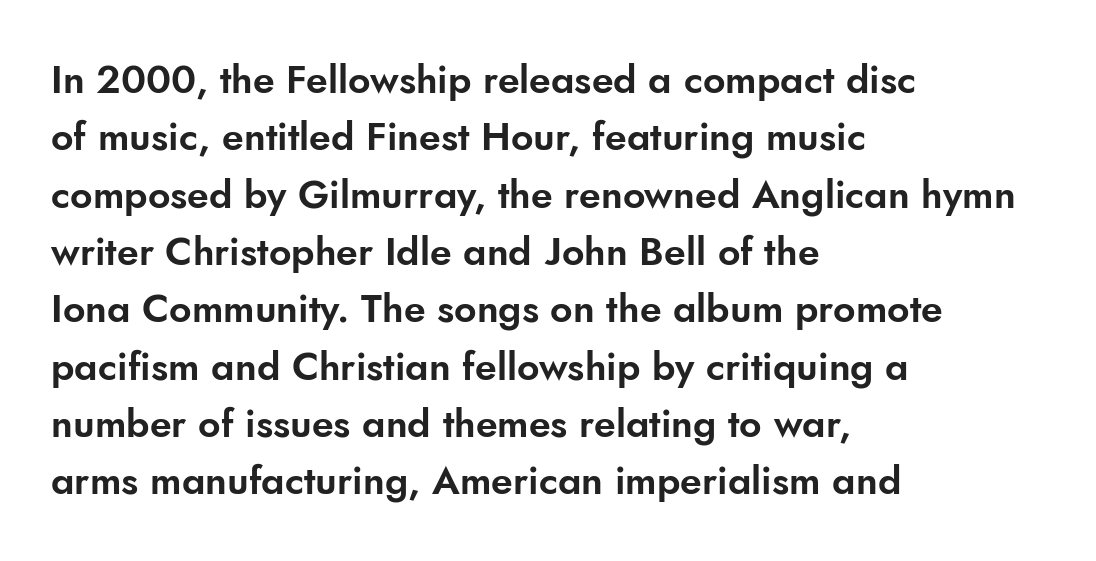
{"serif": "no", "italic": "no", "width": "normal", "stroke_contrast": "low", "x_height": "small", "monospaced": "no", "underline": "no", "align": "left", "line_spacing": "normal", "line_spacing_ratio": 1.47, "letter_spacing": "normal", "letter_spacing_em": 0.0, "glyph_px": 39}
